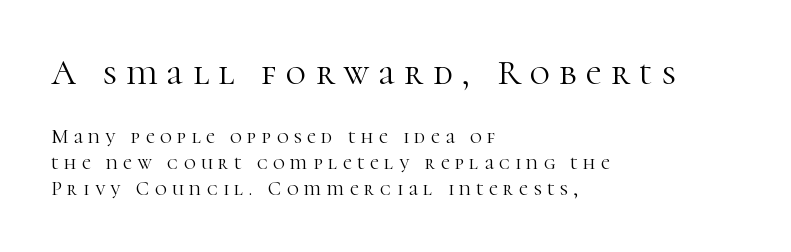
Q: Is the text bold? A: No.
Q: Is the text italic (slanted)? A: No, it is upright.
Q: Is the typeface a serif or a sans-serif typeface? A: Serif.
Q: Is the text underlined? A: No.
Q: How is the paragraph aligned? A: Left-aligned.
Q: Is the spacing between letters normal or unusually wide? A: Unusually wide.
Q: Is the spacing between lines tight, normal or loose? A: Normal.
Q: Which block of text is set in a larger size, the first (top) or the second (bottom)? A: The first (top) one.
Q: Width (condensed, normal, or wide)? A: Normal.
Q: Stroke contrast? A: High.
Q: x-height? A: Medium.
Q: Monospaced? A: No.
